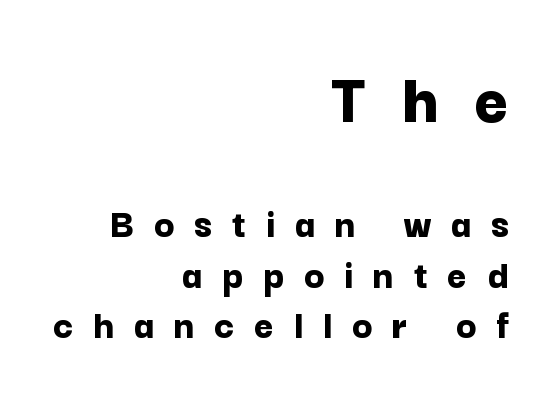
This sample has the flowing, uneven cadence of proportional lettering. The letters stand upright; this is a roman face. A typesetter would call this heavily tracked-out type. Visually, the top section dominates because its glyphs are scaled up. The glyphs are unaccompanied by any horizontal stroke below them.
